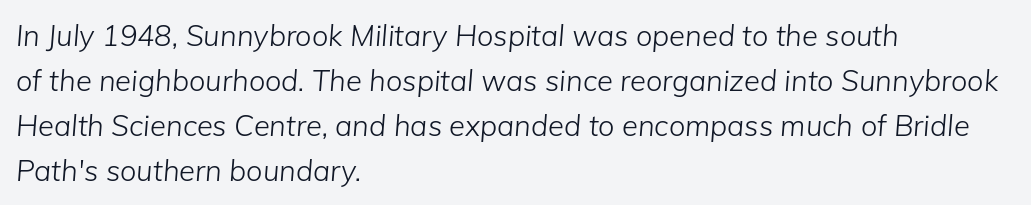
The image shows 29 px light type, italic (leaning right); set left-aligned, normal line spacing (1.55x), normal letter spacing, not underlined; low stroke contrast and a medium x-height.
